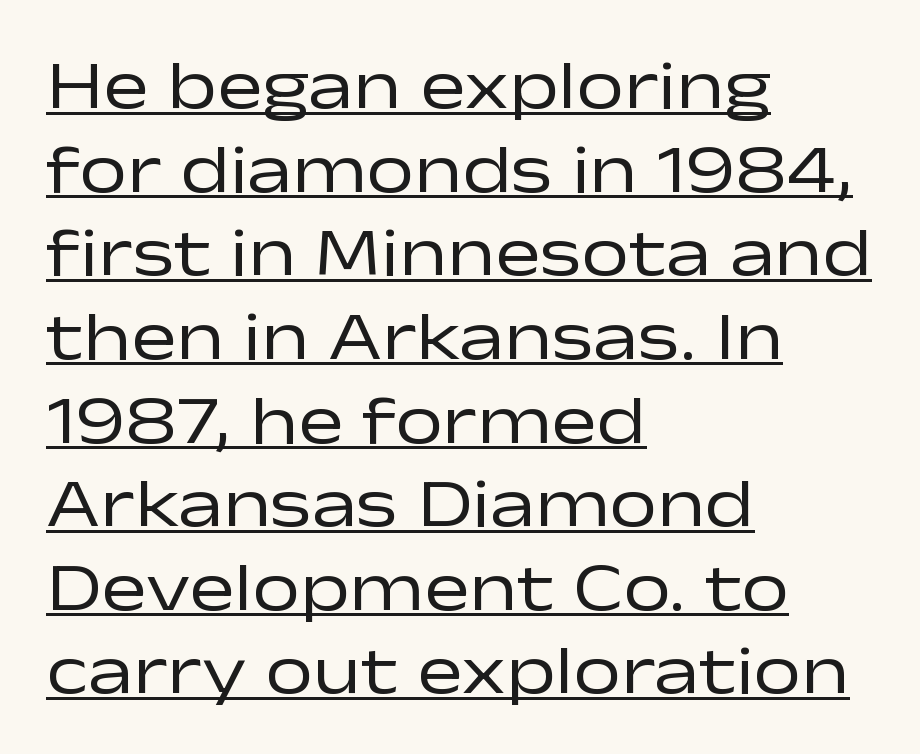
Q: Is the text bold? A: No.
Q: Is the text italic (slanted)? A: No, it is upright.
Q: Is the typeface a serif or a sans-serif typeface? A: Sans-serif.
Q: Is the text underlined? A: Yes.
Q: How is the paragraph aligned? A: Left-aligned.
Q: Is the spacing between letters normal or unusually wide? A: Normal.
Q: Width (condensed, normal, or wide)? A: Wide.
Q: Stroke contrast? A: Low.
Q: x-height? A: Medium.
Q: Monospaced? A: No.
